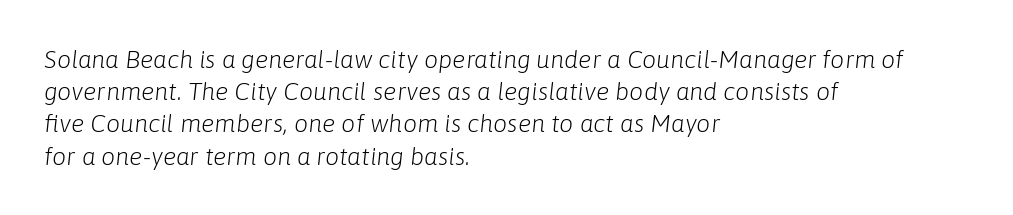
Here the glyphs are tracked normally, forming tight word shapes. Compared with ordinary roman type, these characters are visibly tilted. The passage shown is not underscored anywhere. Weight class: somewhere from thin through regular. What's the leading like? Ordinary, nothing unusual.
